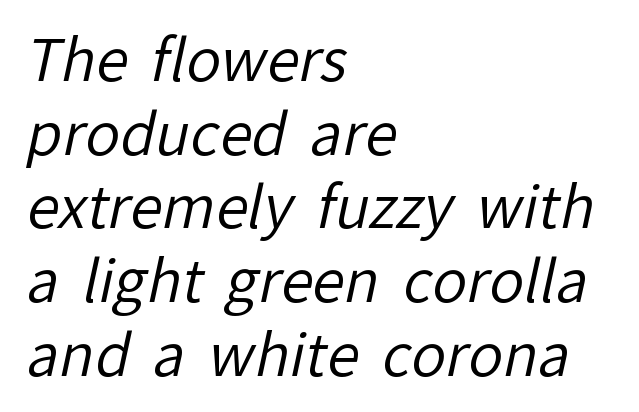
The paragraph has a hard left edge and a soft right edge. The letters sit at their default tracking, neither squeezed nor spread. The letters look calm and open, with moderate or lighter stems. Plain, unruled lines of type. The face used here is a sans, in the tradition of grotesques and geometrics. The lines sit at an ordinary, default distance from one another.
